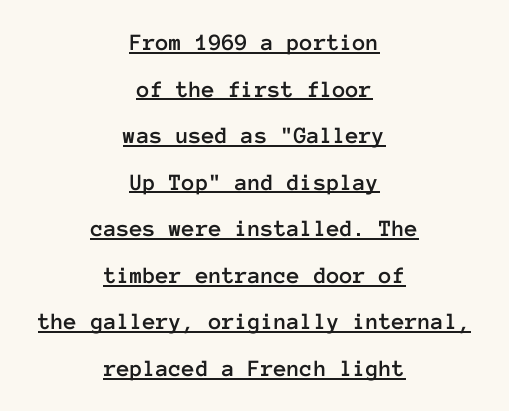
Q: Is the text italic (slanted)? A: No, it is upright.
Q: Is the text underlined? A: Yes.
Q: How is the paragraph aligned? A: Centered.
Q: Is the spacing between letters normal or unusually wide? A: Normal.
Q: Is the spacing between lines tight, normal or loose? A: Loose.
